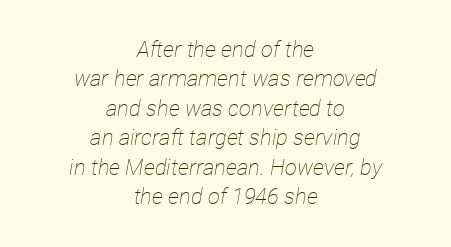
The image shows 22 px text type, italic (leaning right); set centered, normal line spacing (1.34x), normal letter spacing, not underlined.
